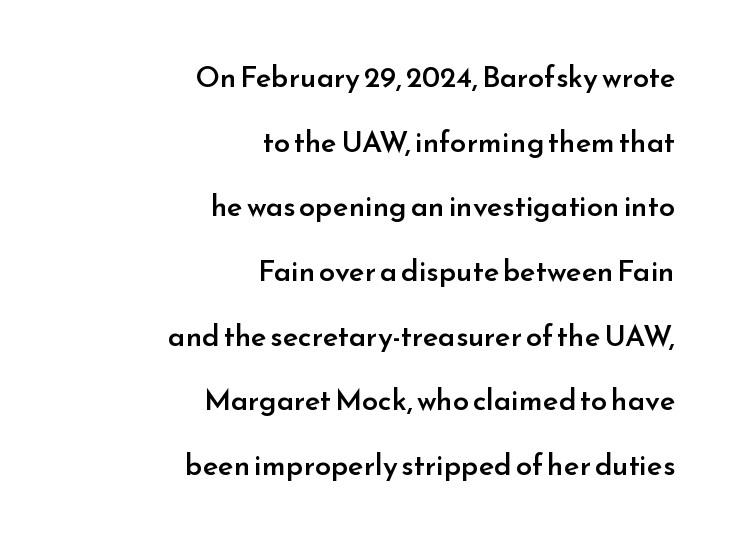
The image shows 29 px semibold sans-serif type, upright; set right-aligned, loose line spacing (2.23x), normal letter spacing, not underlined; low stroke contrast and a small x-height.
